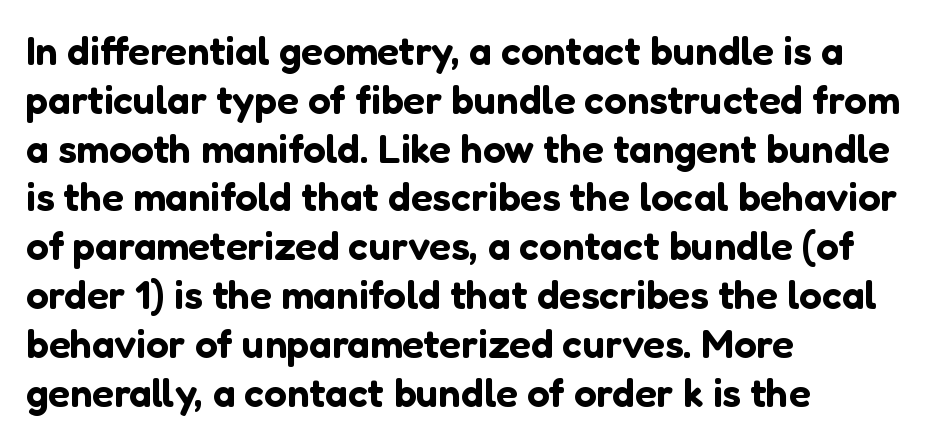
Is this a fixed-width face? No — the glyphs have proportional, varying widths. Is this a sans? Yes — the strokes have no serifs. The letters sit at their default tracking, neither squeezed nor spread. This rendering uses left alignment, leaving the right contour irregular. Do the letters lean? They stand straight. Glance below the letters and you will spot only blank space.
